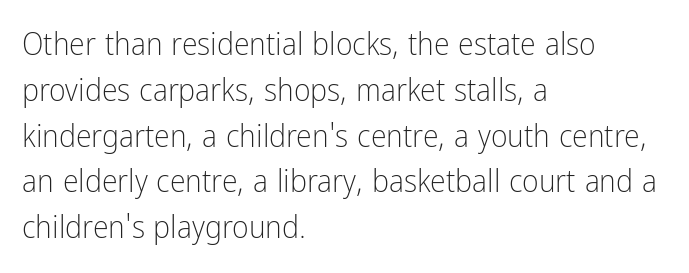
Q: Is the text bold? A: No.
Q: Is the text italic (slanted)? A: No, it is upright.
Q: Is the typeface a serif or a sans-serif typeface? A: Sans-serif.
Q: Is the text underlined? A: No.
Q: How is the paragraph aligned? A: Left-aligned.
Q: Is the spacing between letters normal or unusually wide? A: Normal.
Q: Is the spacing between lines tight, normal or loose? A: Normal.
Q: Width (condensed, normal, or wide)? A: Condensed.
Q: Stroke contrast? A: Low.
Q: x-height? A: Medium.
Q: Monospaced? A: No.
